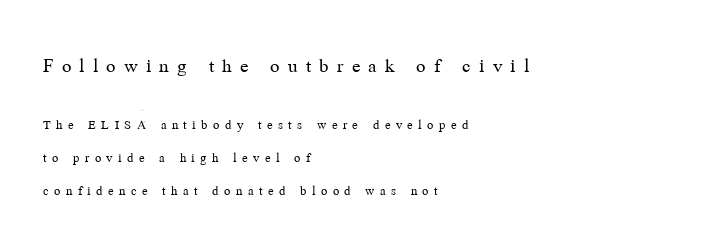
Summary of vertical rhythm: relaxed, with wide interline spacing. Spacing between characters has been opened up far beyond the box default. This sample is left-justified, so line endings fall wherever the words run out. In terms of posture, this sample is upright. Scale decreases going downward across the two blocks. Check the space under the baseline: it is left empty.
